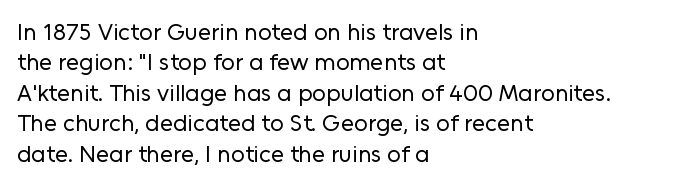
The image shows 24 px text type, upright; set left-aligned, normal line spacing (1.27x), normal letter spacing, not underlined.
